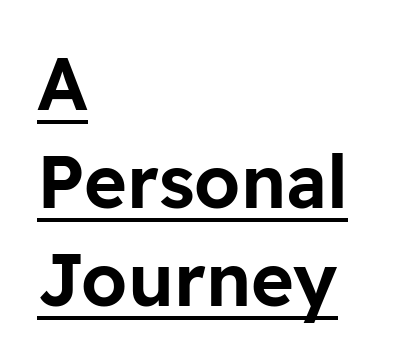
The image shows 73 px sans-serif type, upright; set left-aligned, normal line spacing (1.34x), normal letter spacing, underlined; low stroke contrast and a medium x-height.
